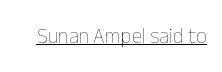
The image shows 21 px text type, upright; set normal letter spacing, underlined.
